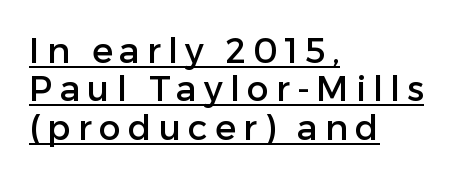
Compared with typical paragraphs, the rows here are closer together. Serifs: no, the terminals of the letterforms are clean. Line starts are locked; line ends wander. Rendered with straight, roman letterforms.
